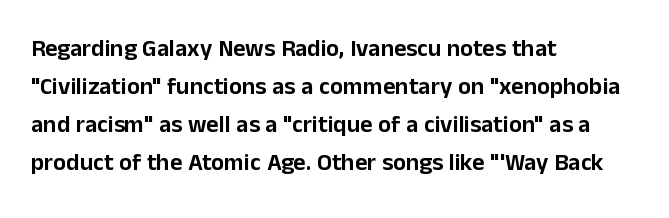
Q: Is the text italic (slanted)? A: No, it is upright.
Q: Is the text underlined? A: No.
Q: How is the paragraph aligned? A: Left-aligned.
Q: Is the spacing between letters normal or unusually wide? A: Normal.
Q: Is the spacing between lines tight, normal or loose? A: Normal.
